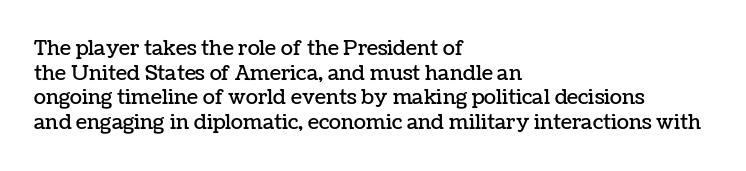
Q: Is the text italic (slanted)? A: No, it is upright.
Q: Is the text underlined? A: No.
Q: How is the paragraph aligned? A: Left-aligned.
Q: Is the spacing between letters normal or unusually wide? A: Normal.
